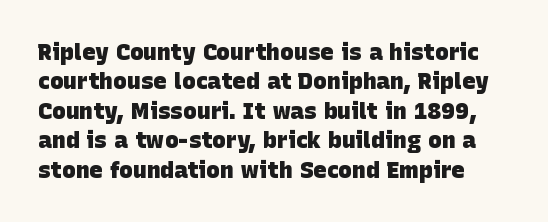
Whoever set this chose a conventional vertical rhythm. Has an underline been added? It has not. The rendering keeps characters at their native spacing. Heavy-handed strokes throughout: this text is bold.
